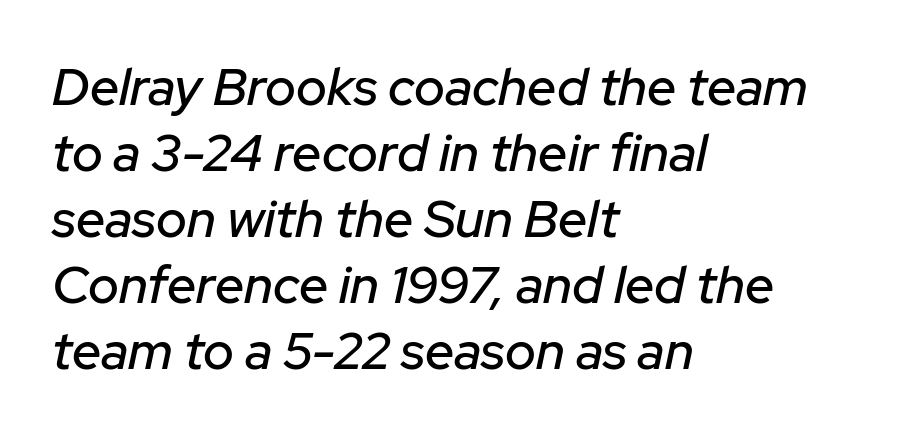
The image shows 52 px text type, italic (leaning right); set left-aligned, normal line spacing (1.27x), normal letter spacing, not underlined; low stroke contrast and a medium x-height.
